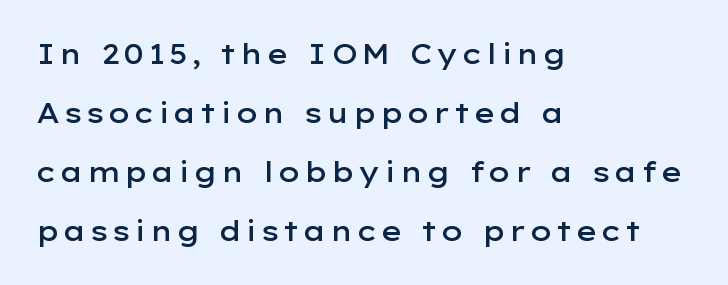
Regarding serifs, this sample does without them. These lines are rendered in a variable-pitch font. Underline: absent. Quick note: interline space is abundant.
